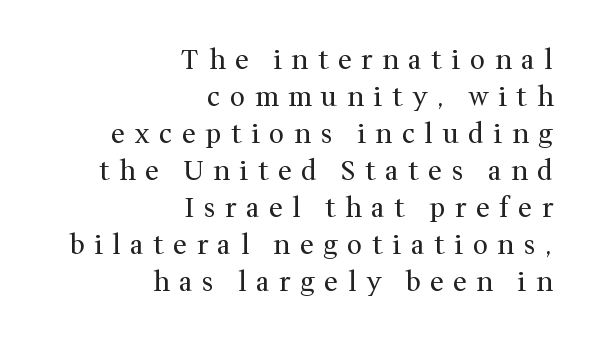
The tracking jumps out immediately: characters are airy and widely separated. This is roman type, the default non-slanted kind. Stems and bowls with no extra thickness — not bold. The strip under each line holds only bare page. The text block is weighted toward the right margin, trailing off unevenly leftward.
